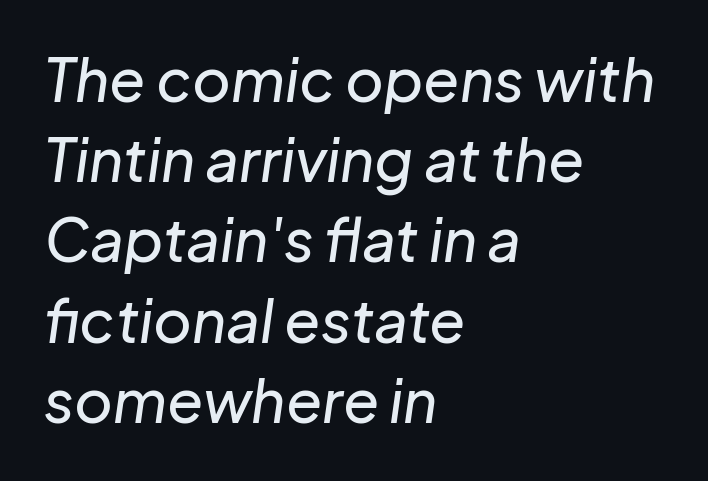
{"italic": "yes", "lean": "right", "slant_degrees": 8, "width": "normal", "stroke_contrast": "low", "x_height": "medium", "monospaced": "no", "underline": "no", "align": "left", "line_spacing": "normal", "line_spacing_ratio": 1.36, "letter_spacing": "normal", "letter_spacing_em": 0.0, "glyph_px": 59}
